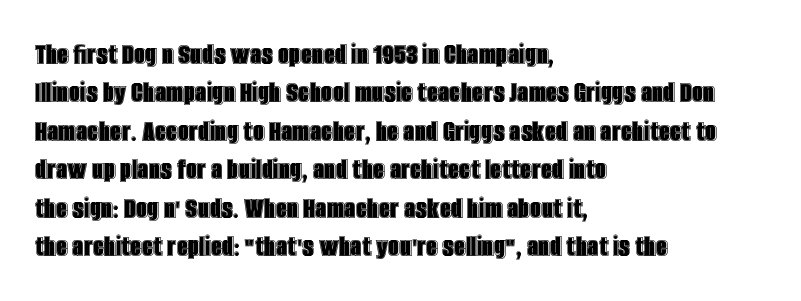
{"italic": "no", "width": "condensed", "x_height": "large", "monospaced": "no", "underline": "no", "align": "left", "line_spacing_ratio": 1.2, "letter_spacing": "normal", "letter_spacing_em": 0.0, "glyph_px": 32}
